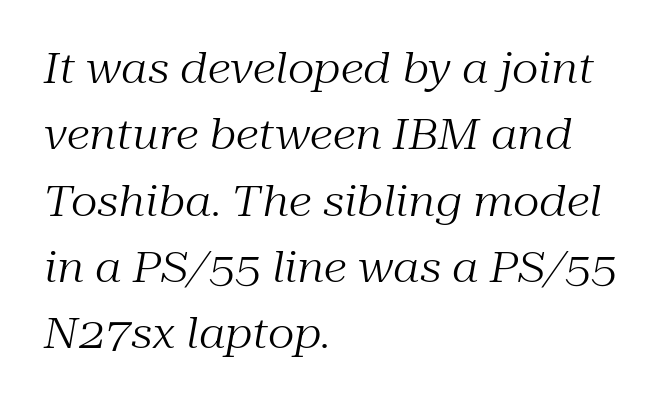
Q: Is the text bold? A: No.
Q: Is the text italic (slanted)? A: Yes, it leans right by about 10 degrees.
Q: Is the typeface a serif or a sans-serif typeface? A: Serif.
Q: Is the text underlined? A: No.
Q: How is the paragraph aligned? A: Left-aligned.
Q: Is the spacing between letters normal or unusually wide? A: Normal.
Q: Is the spacing between lines tight, normal or loose? A: Normal.
Q: Width (condensed, normal, or wide)? A: Normal.
Q: Stroke contrast? A: Medium.
Q: x-height? A: Medium.
Q: Monospaced? A: No.
